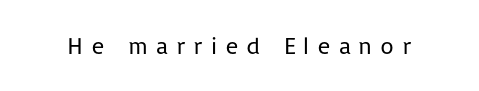
The image shows 24 px text type, upright; set unusually wide letter spacing (+0.32 em), not underlined.
